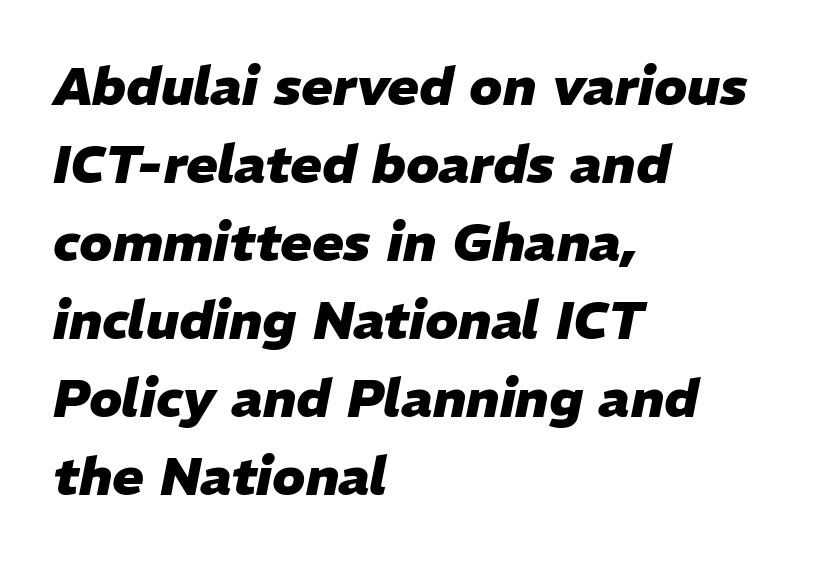
Spacing between characters is what you'd get straight out of the box. The rendering uses natural spacing where letterforms have individual widths. Glance below the letters and you will spot only blank space. Weight: bold.
